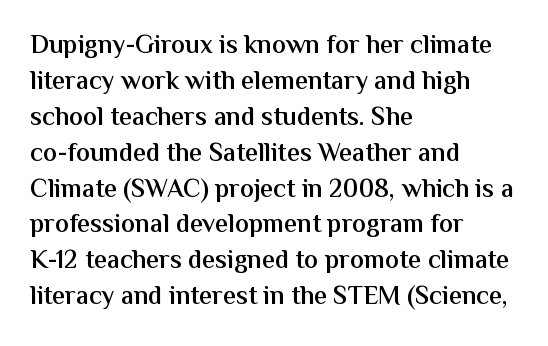
Q: Is the text bold? A: Semi-bold.
Q: Is the text italic (slanted)? A: No, it is upright.
Q: Is the text underlined? A: No.
Q: How is the paragraph aligned? A: Left-aligned.
Q: Is the spacing between letters normal or unusually wide? A: Normal.
Q: Is the spacing between lines tight, normal or loose? A: Normal.
